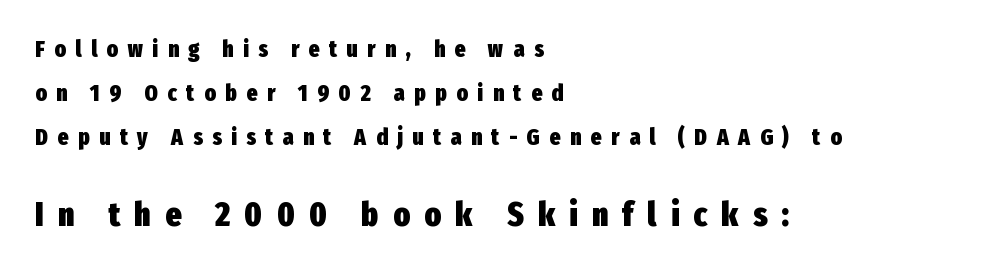
Q: Is the text bold? A: Yes.
Q: Is the text italic (slanted)? A: No, it is upright.
Q: Is the typeface a serif or a sans-serif typeface? A: Sans-serif.
Q: Is the text underlined? A: No.
Q: How is the paragraph aligned? A: Left-aligned.
Q: Is the spacing between letters normal or unusually wide? A: Unusually wide.
Q: Is the spacing between lines tight, normal or loose? A: Loose.
Q: Which block of text is set in a larger size, the first (top) or the second (bottom)? A: The second (bottom) one.
Q: Width (condensed, normal, or wide)? A: Condensed.
Q: Stroke contrast? A: Low.
Q: x-height? A: Medium.
Q: Monospaced? A: No.
